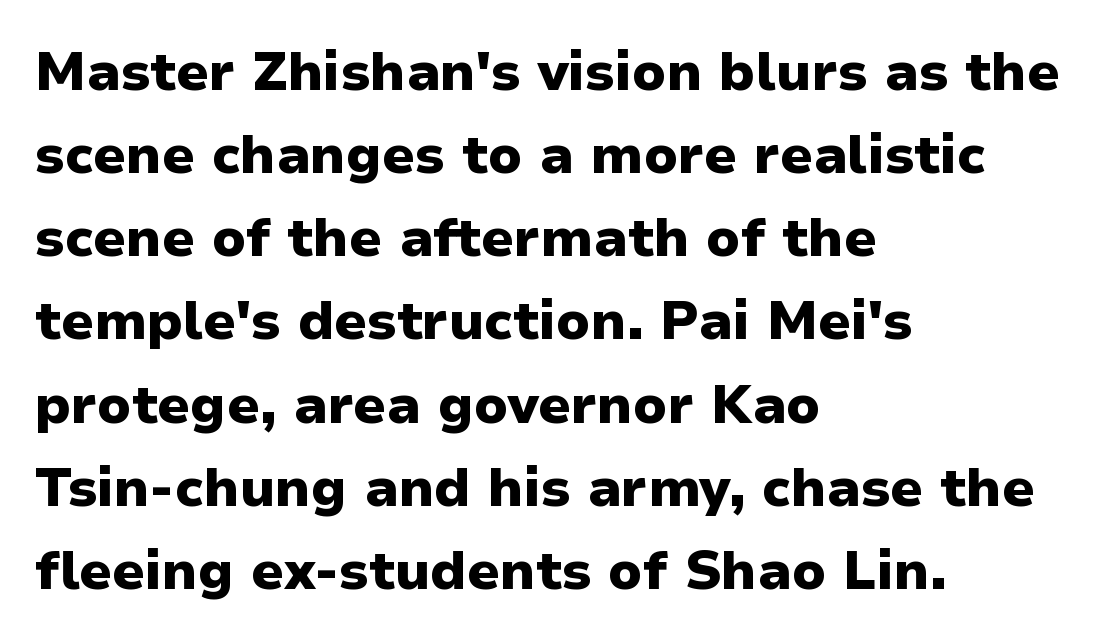
The letters stand upright; this is a roman face. Nope, no serifs anywhere on these letters. The passage shown is not underscored anywhere. The lines are quadded left. Tracking here is standard; glyphs follow each other at the usual distance. Do the characters align in a grid? No, the font is proportional.
